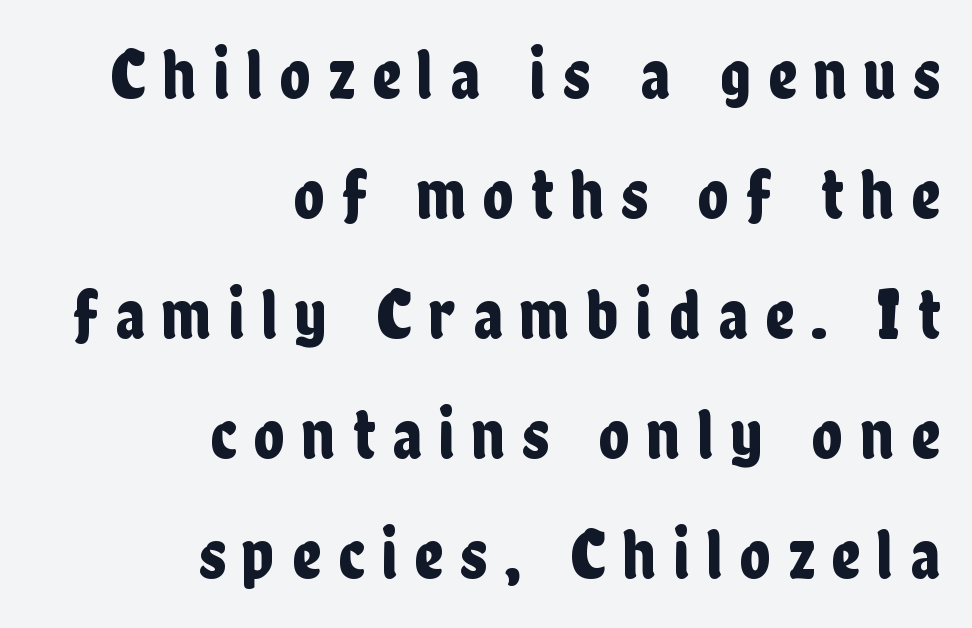
The image shows 71 px condensed sans-serif type, upright; set right-aligned, normal line spacing (1.69x), unusually wide letter spacing (+0.24 em), not underlined; low stroke contrast and a medium x-height.
